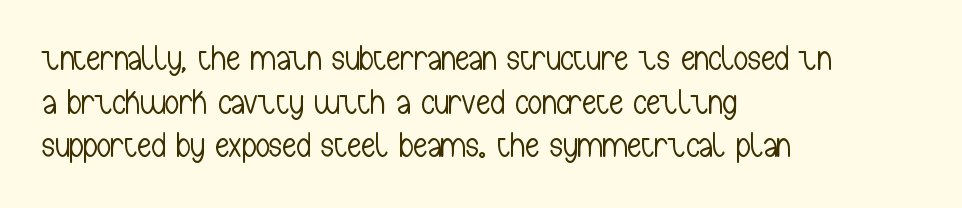
You could not count columns in this text — the font is proportionally spaced. Normally led — the rows are evenly, conventionally spaced. A quiet, ordinary-to-light weight characterises the typeface. Unlike a traditional serif, this face leaves its strokes unadorned.
